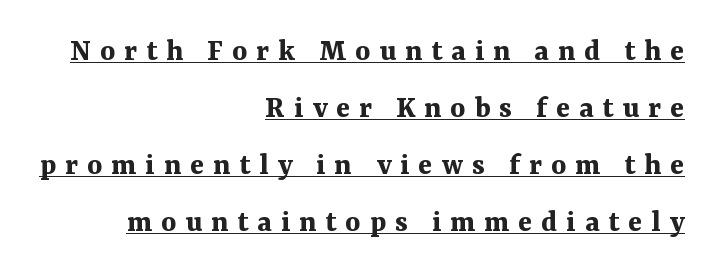
Q: Is the text bold? A: Yes.
Q: Is the text italic (slanted)? A: No, it is upright.
Q: Is the typeface a serif or a sans-serif typeface? A: Serif.
Q: Is the text underlined? A: Yes.
Q: How is the paragraph aligned? A: Right-aligned.
Q: Is the spacing between letters normal or unusually wide? A: Unusually wide.
Q: Width (condensed, normal, or wide)? A: Normal.
Q: Stroke contrast? A: Medium.
Q: x-height? A: Medium.
Q: Monospaced? A: No.
